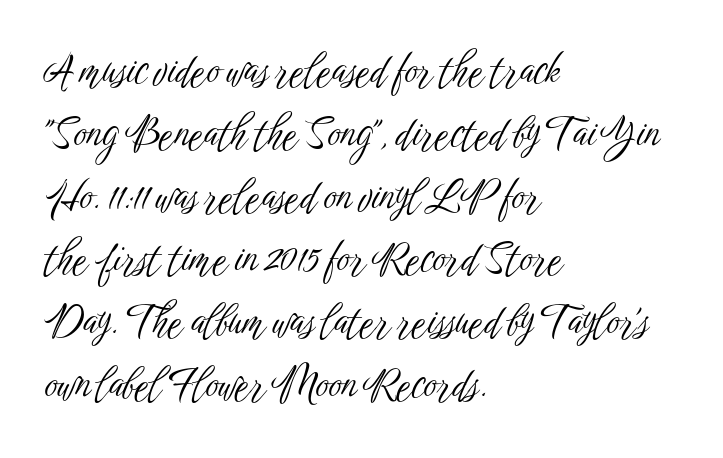
Is the letter spacing exaggerated? No — it looks like the ordinary default. You could not count columns in this text — the font is proportionally spaced. The rag falls on the right side of this text block. This sample uses a sans-serif face.
